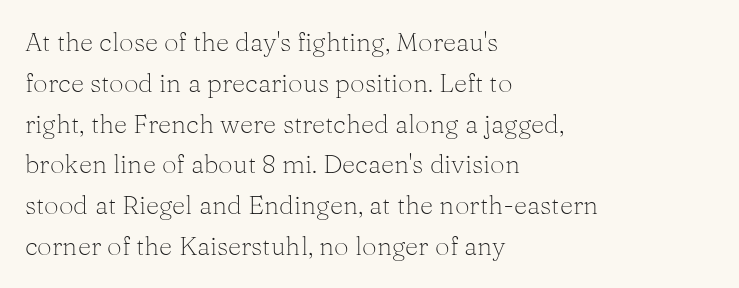
The image shows 26 px text type, upright; set left-aligned, normal line spacing (1.57x), normal letter spacing, not underlined.
